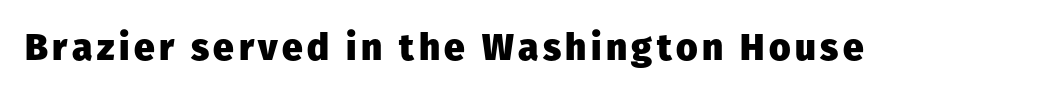
Posture: vertical. Classification — sans serif. The passage shown is emphatically bold. The glyphs are unaccompanied by any horizontal stroke below them.
